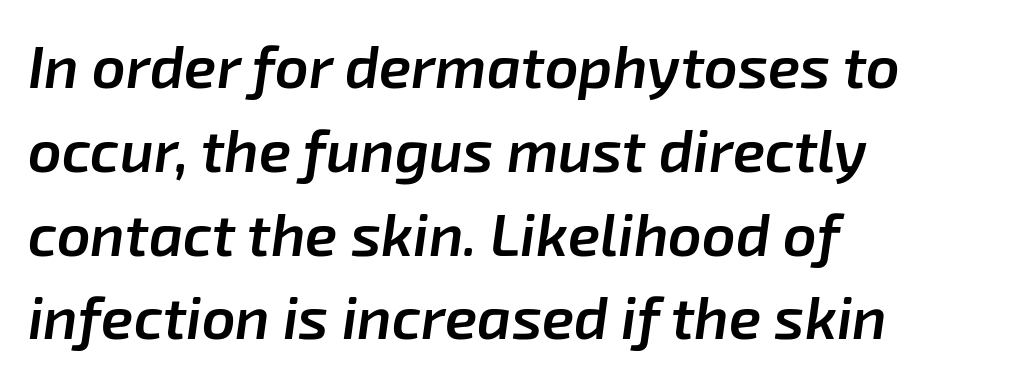
Nobody touched the tracking dial on this one. The strokes are fattened partway — semibold, not bold. The glyphs are unaccompanied by any horizontal stroke below them. You could not count columns in this text — the font is proportionally spaced. Regarding leading, the lines here are spaced in the standard way.
